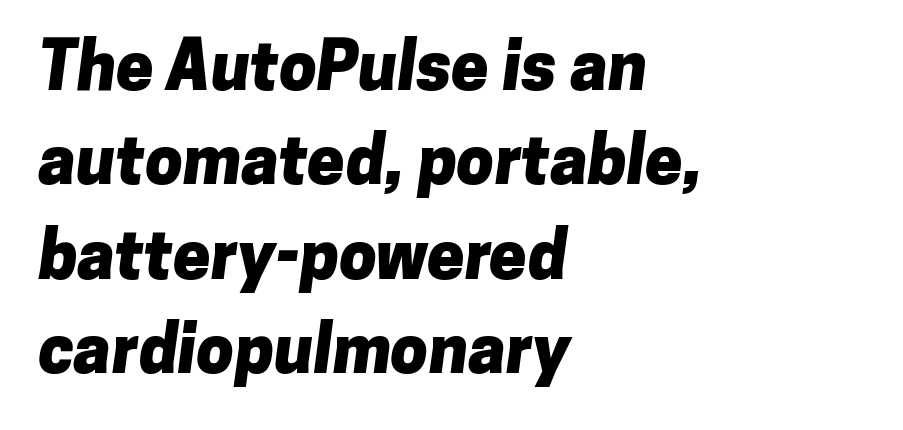
The image shows 67 px heavy sans-serif type; set left-aligned, normal line spacing (1.41x), normal letter spacing, not underlined; low stroke contrast and a medium x-height.
